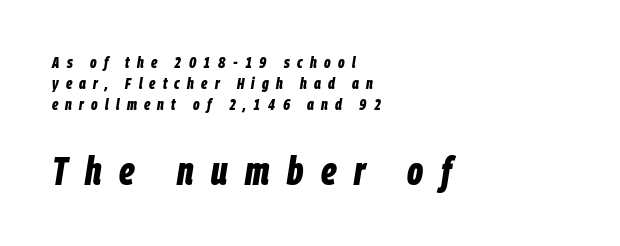
{"italic": "yes", "lean": "right", "slant_degrees": 9, "bold": "yes", "weight": "bold", "width": "condensed", "stroke_contrast": "low", "x_height": "large", "monospaced": "no", "underline": "no", "align": "left", "line_spacing": "normal", "line_spacing_ratio": 1.32, "letter_spacing": "wide", "letter_spacing_em": 0.45, "larger_block": "second", "size_ratio": 2.44, "glyph_px": 39}
